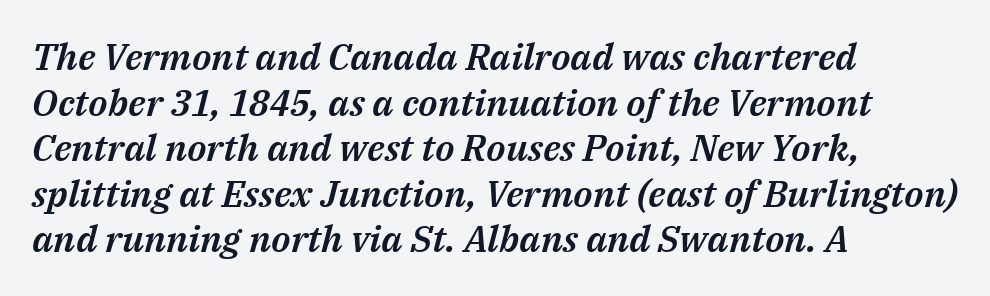
Q: Is the text italic (slanted)? A: Yes, it leans right by about 14 degrees.
Q: Is the text underlined? A: No.
Q: How is the paragraph aligned? A: Left-aligned.
Q: Is the spacing between letters normal or unusually wide? A: Normal.
Q: Width (condensed, normal, or wide)? A: Normal.
Q: Stroke contrast? A: Medium.
Q: x-height? A: Medium.
Q: Monospaced? A: No.
